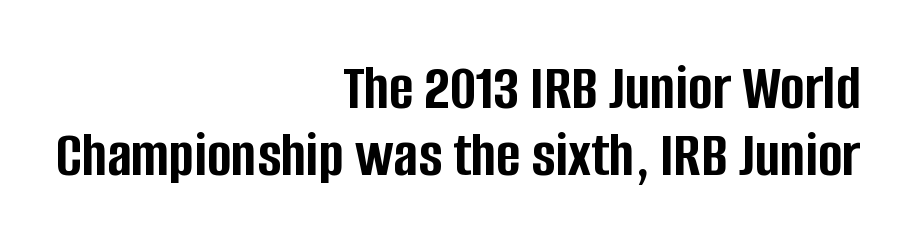
The image shows 66 px semibold, condensed sans-serif type, upright; set right-aligned, tight line spacing (1.02x), normal letter spacing, not underlined; low stroke contrast and a large x-height.
